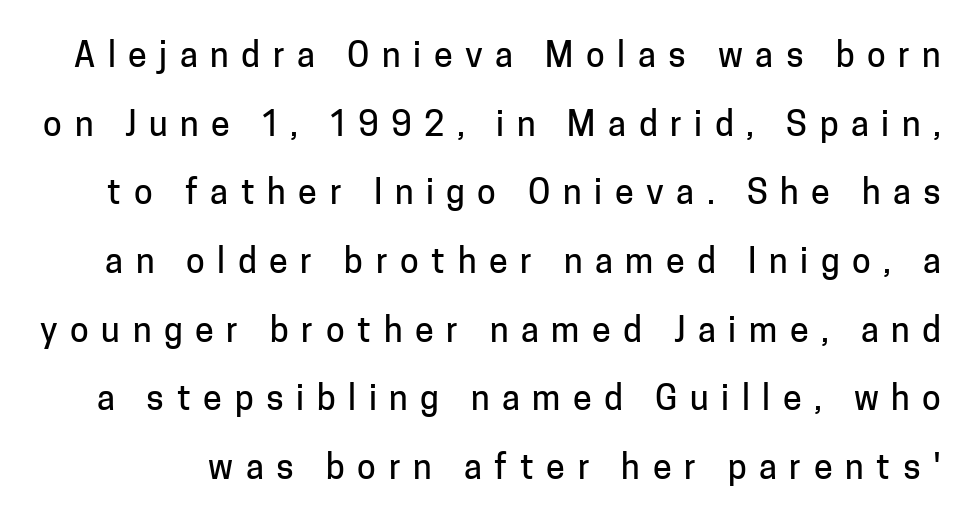
Q: Is the text italic (slanted)? A: No, it is upright.
Q: Is the typeface a serif or a sans-serif typeface? A: Sans-serif.
Q: Is the text underlined? A: No.
Q: Is the spacing between letters normal or unusually wide? A: Unusually wide.
Q: Is the spacing between lines tight, normal or loose? A: Loose.
Q: Width (condensed, normal, or wide)? A: Normal.
Q: Stroke contrast? A: Low.
Q: x-height? A: Medium.
Q: Monospaced? A: No.
